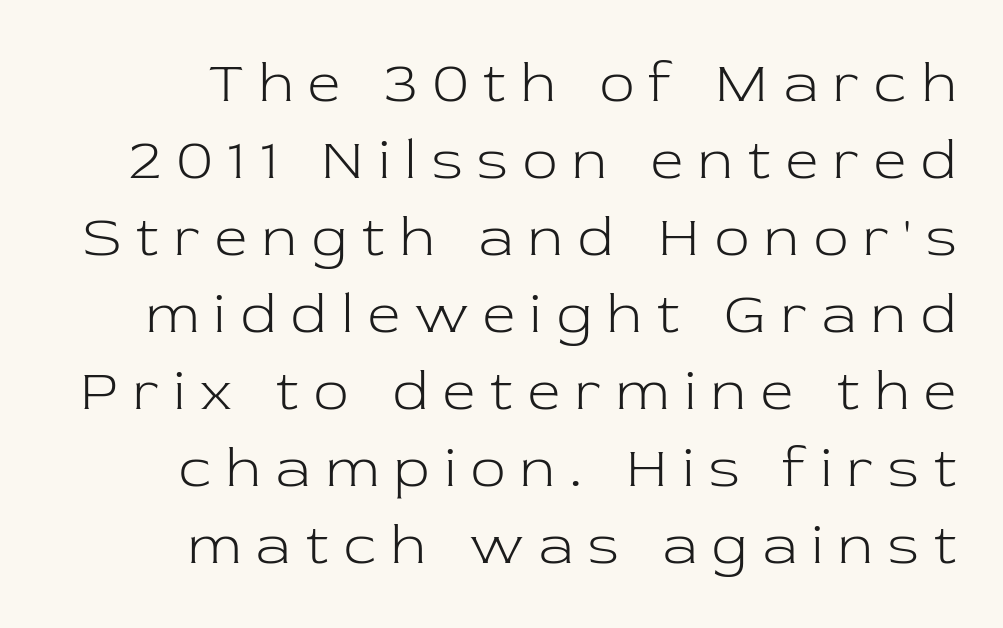
Compared with typical body copy, the letter spacing here is much looser. No word sits above an underline. Every stem runs plumb, perpendicular to the baseline. The passage shown is typed in a proportional face where columns would drift. The space between consecutive lines is moderate. Caption: multi-line text, flush right, ragged left.
